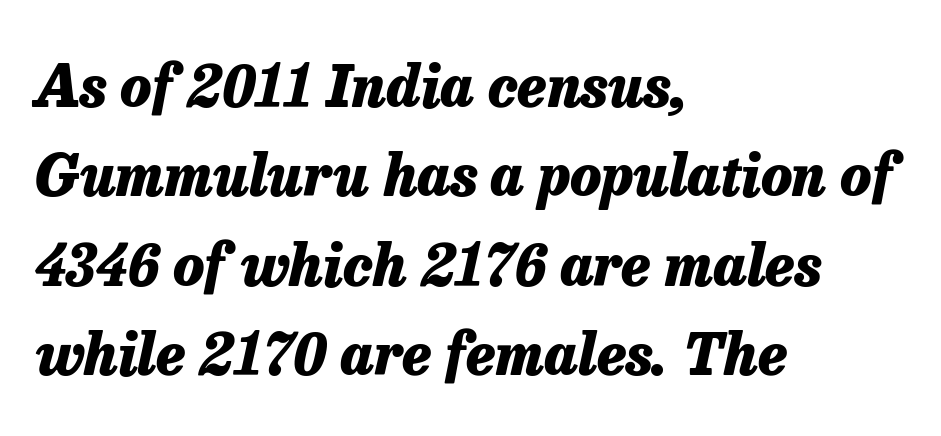
{"italic": "yes", "lean": "right", "slant_degrees": 13, "bold": "yes", "weight": "heavy", "width": "normal", "stroke_contrast": "low", "x_height": "medium", "monospaced": "no", "underline": "no", "align": "left", "line_spacing": "normal", "line_spacing_ratio": 1.57, "letter_spacing": "normal", "letter_spacing_em": 0.0, "glyph_px": 57}
